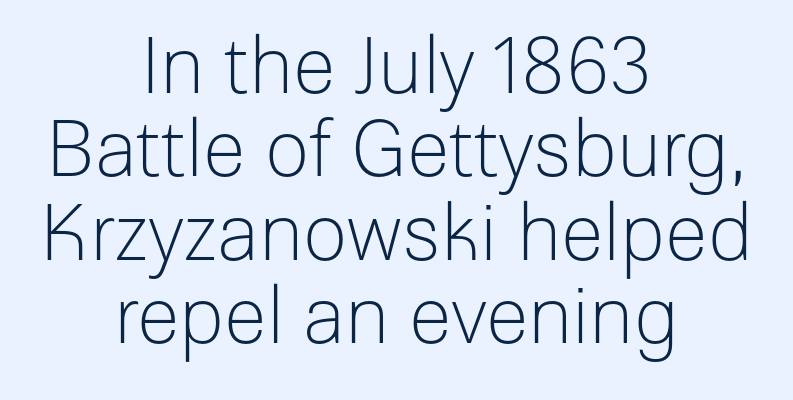
{"serif": "no", "italic": "no", "bold": "no", "weight": "light", "width": "normal", "stroke_contrast": "low", "x_height": "medium", "monospaced": "no", "underline": "no", "align": "center", "line_spacing": "tight", "line_spacing_ratio": 1.07, "letter_spacing": "normal", "letter_spacing_em": 0.0, "glyph_px": 78}
